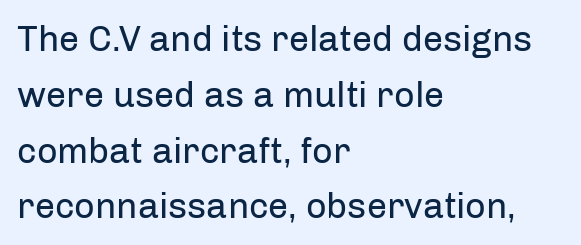
{"serif": "no", "italic": "no", "bold": "no", "weight": "regular", "width": "normal", "stroke_contrast": "low", "x_height": "medium", "monospaced": "no", "underline": "no", "align": "left", "line_spacing": "normal", "line_spacing_ratio": 1.55, "letter_spacing": "normal", "letter_spacing_em": 0.0, "glyph_px": 36}
